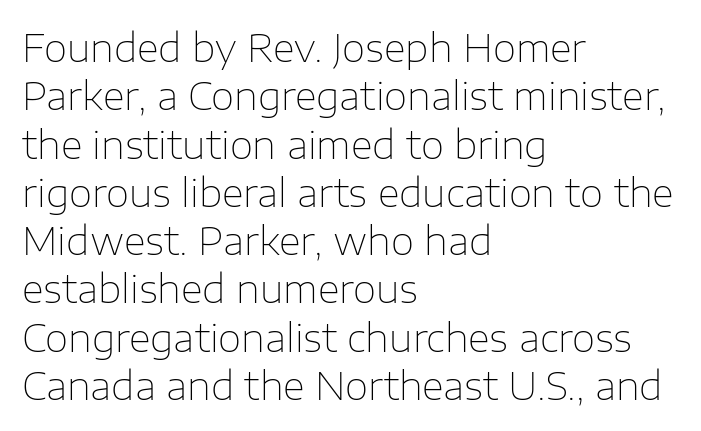
{"serif": "no", "italic": "no", "bold": "no", "weight": "thin", "width": "normal", "stroke_contrast": "low", "x_height": "medium", "monospaced": "no", "underline": "no", "align": "left", "line_spacing": "normal", "line_spacing_ratio": 1.27, "letter_spacing": "normal", "letter_spacing_em": 0.0, "glyph_px": 38}
